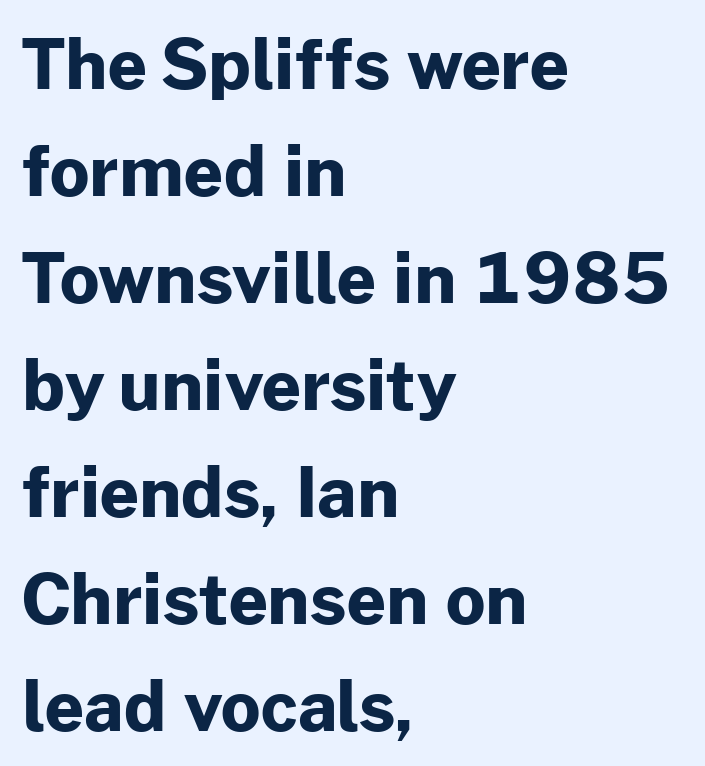
Q: Is the text bold? A: Yes.
Q: Is the text italic (slanted)? A: No, it is upright.
Q: Is the typeface a serif or a sans-serif typeface? A: Sans-serif.
Q: Is the text underlined? A: No.
Q: How is the paragraph aligned? A: Left-aligned.
Q: Is the spacing between letters normal or unusually wide? A: Normal.
Q: Is the spacing between lines tight, normal or loose? A: Normal.
Q: Width (condensed, normal, or wide)? A: Normal.
Q: Stroke contrast? A: Low.
Q: x-height? A: Medium.
Q: Monospaced? A: No.
